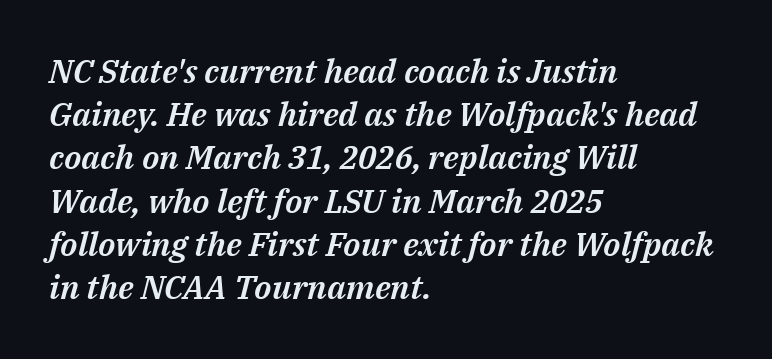
Q: Is the text italic (slanted)? A: Yes, it leans right by about 14 degrees.
Q: Is the text underlined? A: No.
Q: How is the paragraph aligned? A: Left-aligned.
Q: Is the spacing between letters normal or unusually wide? A: Normal.
Q: Is the spacing between lines tight, normal or loose? A: Normal.
Q: Width (condensed, normal, or wide)? A: Normal.
Q: Stroke contrast? A: Medium.
Q: x-height? A: Medium.
Q: Monospaced? A: No.
